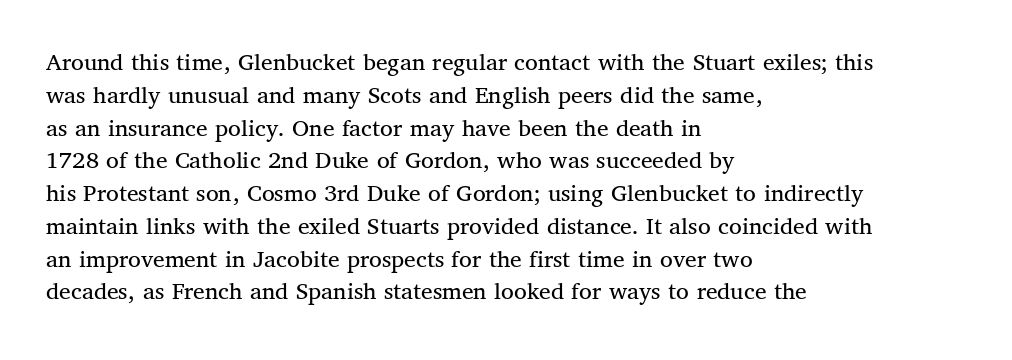
Check the space under the baseline: it is left empty. Posture: upright roman. Is the type heavy? It reads as light-to-regular instead. One-word summary of the alignment: left. The line-height multiplier appears to be the usual default.
